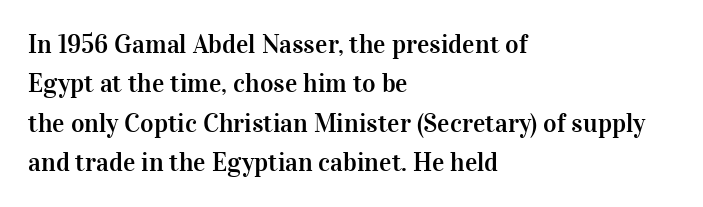
{"italic": "no", "underline": "no", "align": "left", "line_spacing": "normal", "line_spacing_ratio": 1.51, "letter_spacing": "normal", "letter_spacing_em": 0.0, "glyph_px": 26}
